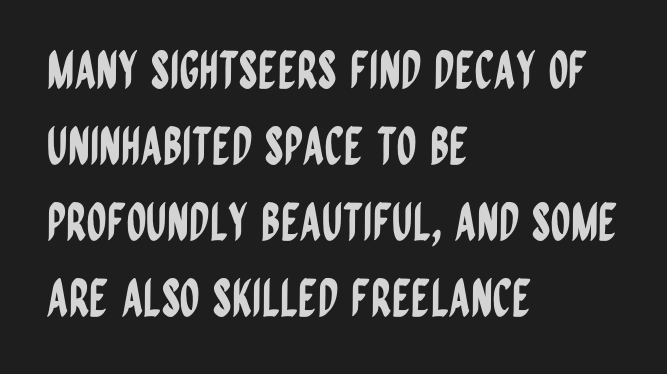
Every row of glyphs begins at an identical x-position on the left. Regarding serifs, this sample does without them. Quick note: not italic, upright. Line spacing here is normal. The passage shown is typed in a proportional face where columns would drift. Default kerning and tracking; the words read as compact shapes.
